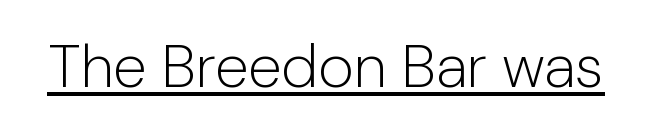
Q: Is the text bold? A: No.
Q: Is the text italic (slanted)? A: No, it is upright.
Q: Is the typeface a serif or a sans-serif typeface? A: Sans-serif.
Q: Is the text underlined? A: Yes.
Q: Is the spacing between letters normal or unusually wide? A: Normal.
Q: Width (condensed, normal, or wide)? A: Normal.
Q: Stroke contrast? A: Low.
Q: x-height? A: Medium.
Q: Monospaced? A: No.
